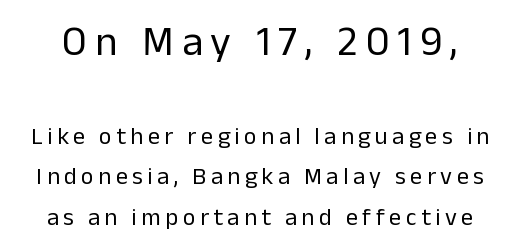
Q: Is the text bold? A: No.
Q: Is the text italic (slanted)? A: No, it is upright.
Q: Is the typeface a serif or a sans-serif typeface? A: Sans-serif.
Q: Is the text underlined? A: No.
Q: Is the spacing between lines tight, normal or loose? A: Normal.
Q: Which block of text is set in a larger size, the first (top) or the second (bottom)? A: The first (top) one.
Q: Width (condensed, normal, or wide)? A: Normal.
Q: Stroke contrast? A: Low.
Q: x-height? A: Medium.
Q: Monospaced? A: No.
